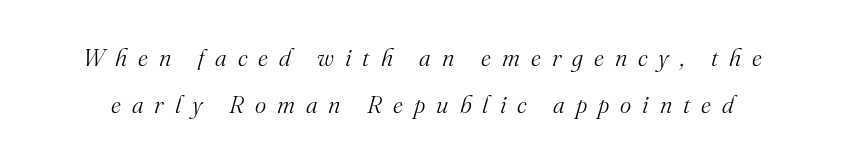
{"italic": "yes", "lean": "right", "slant_degrees": 16, "bold": "no", "underline": "no", "line_spacing": "loose", "line_spacing_ratio": 1.96, "letter_spacing": "wide", "letter_spacing_em": 0.46, "glyph_px": 24}
